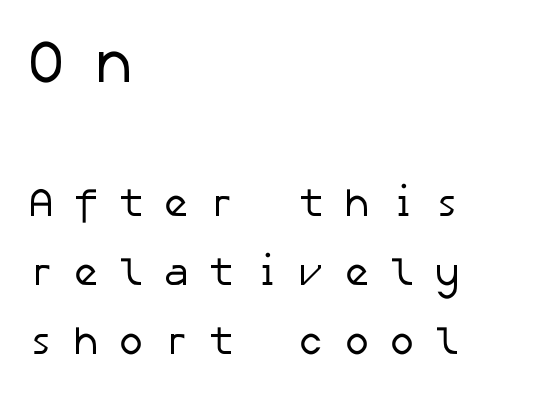
Q: Is the text bold? A: No.
Q: Is the typeface a serif or a sans-serif typeface? A: Sans-serif.
Q: Is the text underlined? A: No.
Q: How is the paragraph aligned? A: Left-aligned.
Q: Is the spacing between letters normal or unusually wide? A: Unusually wide.
Q: Which block of text is set in a larger size, the first (top) or the second (bottom)? A: The first (top) one.
Q: Width (condensed, normal, or wide)? A: Normal.
Q: Stroke contrast? A: Low.
Q: x-height? A: Medium.
